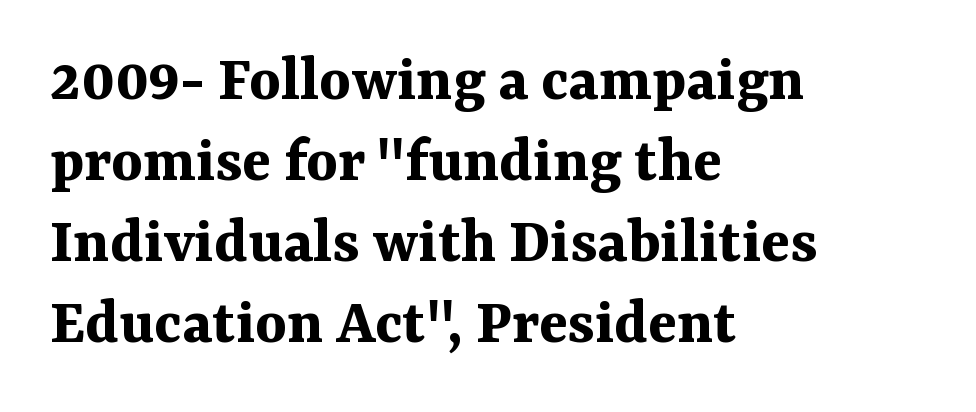
The image shows 67 px bold serif type, upright; set left-aligned, line spacing 1.21x, normal letter spacing, not underlined; medium stroke contrast and a medium x-height.
